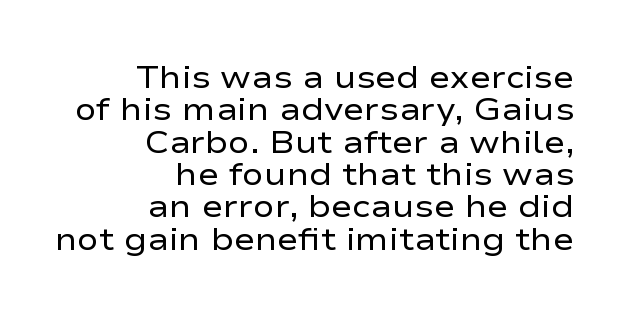
{"serif": "no", "italic": "no", "bold": "no", "weight": "regular", "width": "wide", "stroke_contrast": "low", "x_height": "medium", "monospaced": "no", "underline": "no", "align": "right", "line_spacing": "tight", "line_spacing_ratio": 1.01, "letter_spacing": "normal", "letter_spacing_em": 0.0, "glyph_px": 32}
